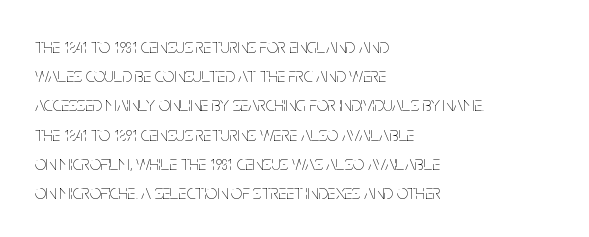
The image shows 20 px text type, upright; set left-aligned, normal line spacing (1.46x), normal letter spacing, not underlined.
